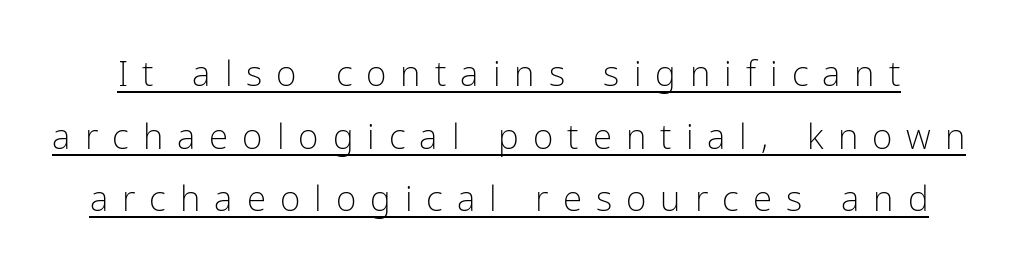
The image shows 35 px light, condensed sans-serif type, upright; set line spacing 1.79x, unusually wide letter spacing (+0.4 em), underlined; low stroke contrast and a medium x-height.
